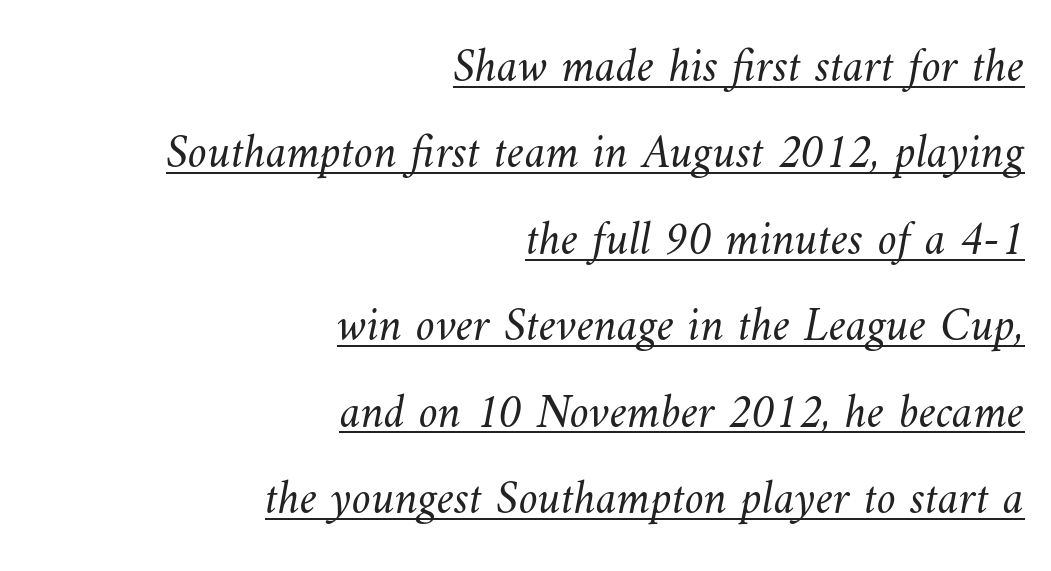
The image shows 48 px light type; set right-aligned, line spacing 1.8x, normal letter spacing, underlined; medium stroke contrast and a small x-height.
